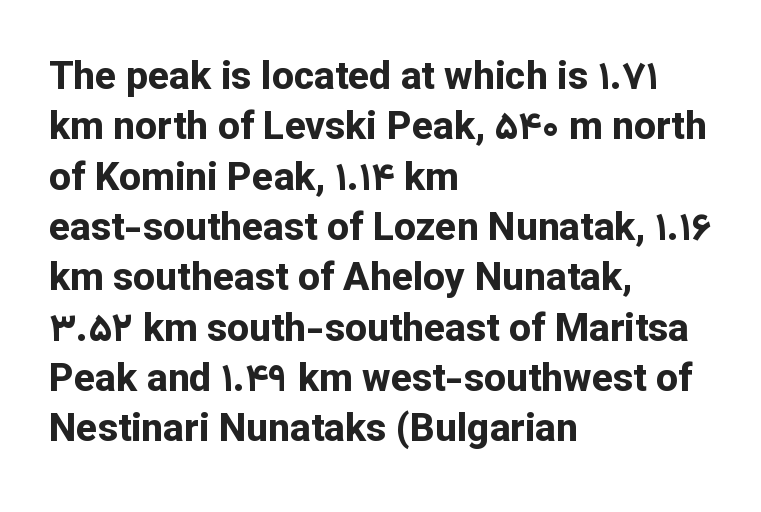
The image shows 39 px bold sans-serif type, upright; set left-aligned, normal line spacing (1.29x), normal letter spacing, not underlined; low stroke contrast and a medium x-height.
